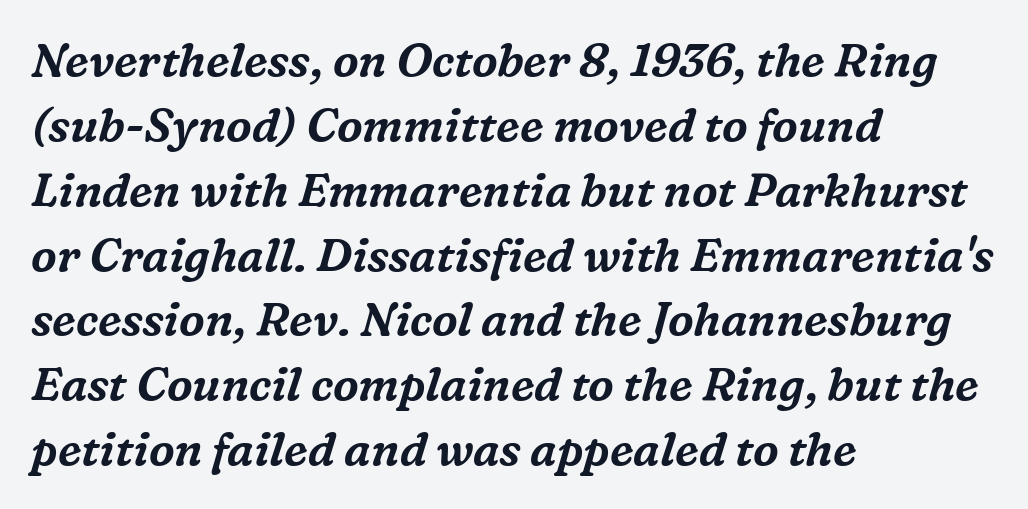
Q: Is the text italic (slanted)? A: Yes, it leans right by about 16 degrees.
Q: Is the typeface a serif or a sans-serif typeface? A: Serif.
Q: Is the text underlined? A: No.
Q: How is the paragraph aligned? A: Left-aligned.
Q: Is the spacing between letters normal or unusually wide? A: Normal.
Q: Is the spacing between lines tight, normal or loose? A: Normal.
Q: Width (condensed, normal, or wide)? A: Normal.
Q: Stroke contrast? A: Medium.
Q: x-height? A: Medium.
Q: Monospaced? A: No.
